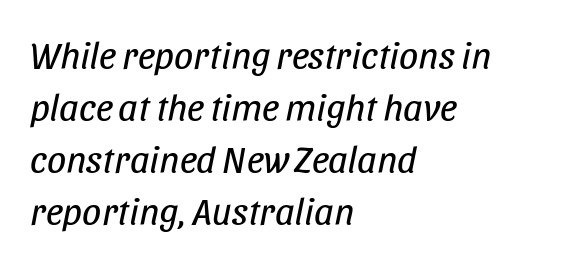
Q: Is the text bold? A: No.
Q: Is the text italic (slanted)? A: Yes, it leans right by about 11 degrees.
Q: Is the text underlined? A: No.
Q: How is the paragraph aligned? A: Left-aligned.
Q: Is the spacing between letters normal or unusually wide? A: Normal.
Q: Is the spacing between lines tight, normal or loose? A: Normal.
Q: Width (condensed, normal, or wide)? A: Condensed.
Q: Stroke contrast? A: Low.
Q: x-height? A: Large.
Q: Monospaced? A: No.
